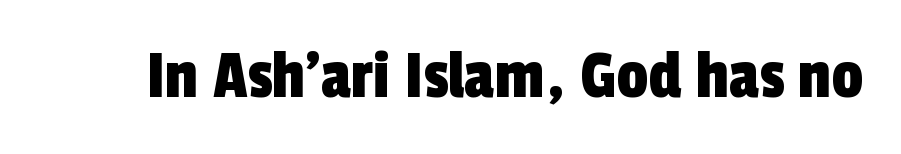
How are the letters spaced? Ordinarily, with no added tracking. Just letters on the line, the space beneath them empty. Looks like regular typesetting: each glyph gets only the width it needs. Is this a sans? Yes — the strokes have no serifs.
